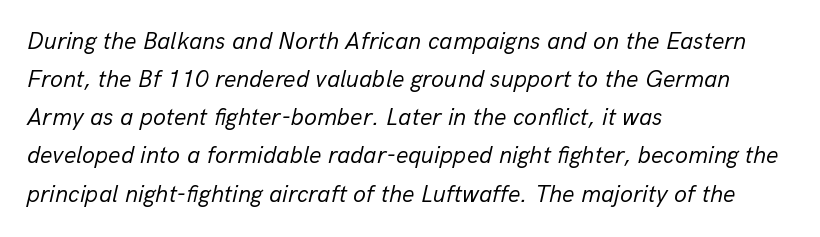
Successive baselines arrive at the customary interval. Descenders are the only things crossing below the line. Where is the straight margin? On the left. Designer's note — italics engaged. Tracking value appears to be zero — textbook default spacing.
